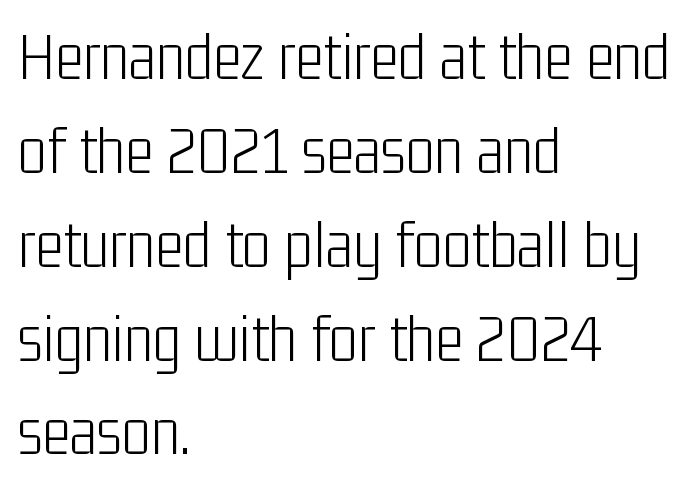
The letters stand upright; this is a roman face. Which margin do the lines hug? The left one — the right edge is uneven. Characters follow at the spacing the type designer built in. A typesetter would call this proportional, since set widths differ per character. This sample keeps an unexceptional amount of space between lines. Is this a sans? Yes — the strokes have no serifs.
